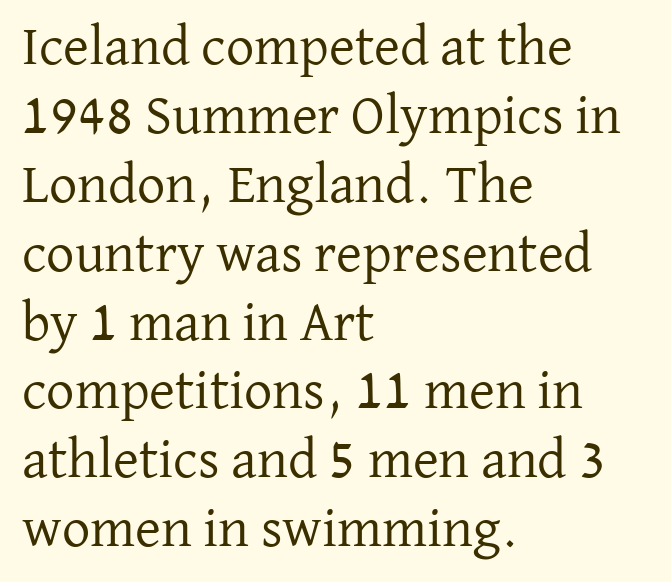
Letter spacing: default. Upright lettering throughout. Ink coverage per letter is moderate at most. Note the varied advance widths — an 'i' is clearly narrower than an 'm'. Clear beneath every line of the passage.
